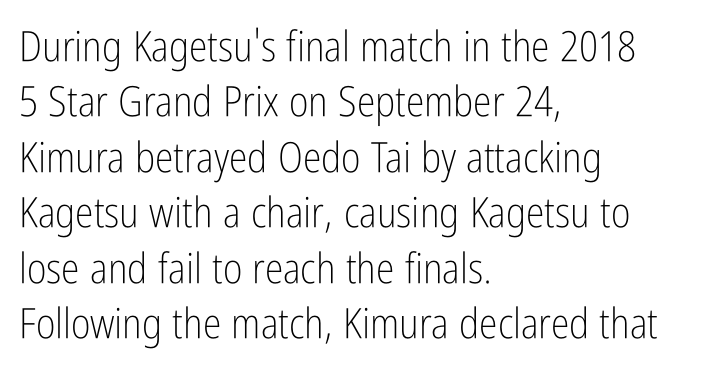
This is not heavy type; no bold has been used. The lettering holds an erect, upright posture throughout. The space between consecutive lines is moderate. In terms of letterspacing, this is plain default setting.
